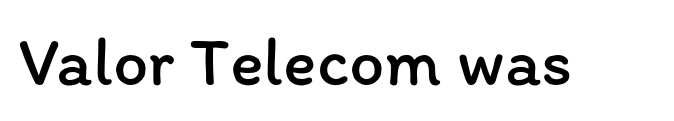
The image shows 70 px regular-weight type, upright; set normal letter spacing, not underlined; low stroke contrast and a medium x-height.
